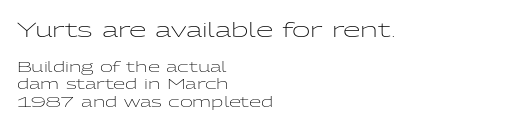
{"italic": "no", "bold": "no", "underline": "no", "align": "left", "line_spacing_ratio": 1.24, "letter_spacing": "normal", "letter_spacing_em": 0.0, "larger_block": "first", "size_ratio": 1.43, "glyph_px": 20}
